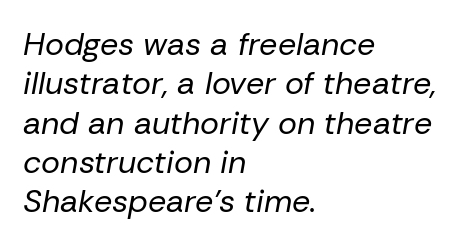
The letters advance in unequal steps, a hallmark of proportional type. Every row of glyphs begins at an identical x-position on the left. Any mark beneath the type? The region is blank. The letterforms sit at book weight or below. There is no visible air inserted between adjacent glyphs. These lines were composed using italics.
